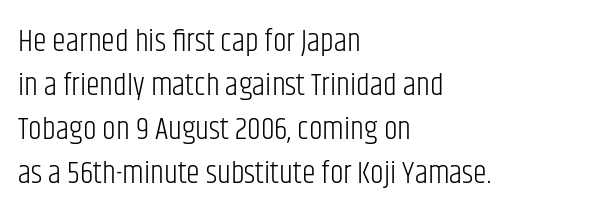
Q: Is the text bold? A: No.
Q: Is the text italic (slanted)? A: No, it is upright.
Q: Is the typeface a serif or a sans-serif typeface? A: Sans-serif.
Q: Is the text underlined? A: No.
Q: How is the paragraph aligned? A: Left-aligned.
Q: Is the spacing between letters normal or unusually wide? A: Normal.
Q: Is the spacing between lines tight, normal or loose? A: Normal.
Q: Width (condensed, normal, or wide)? A: Condensed.
Q: Stroke contrast? A: Low.
Q: x-height? A: Large.
Q: Monospaced? A: No.
